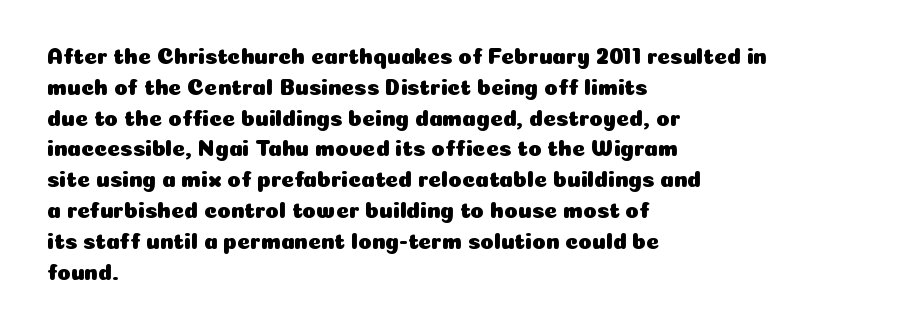
Q: Is the text italic (slanted)? A: No, it is upright.
Q: Is the text underlined? A: No.
Q: How is the paragraph aligned? A: Left-aligned.
Q: Is the spacing between letters normal or unusually wide? A: Normal.
Q: Is the spacing between lines tight, normal or loose? A: Normal.
